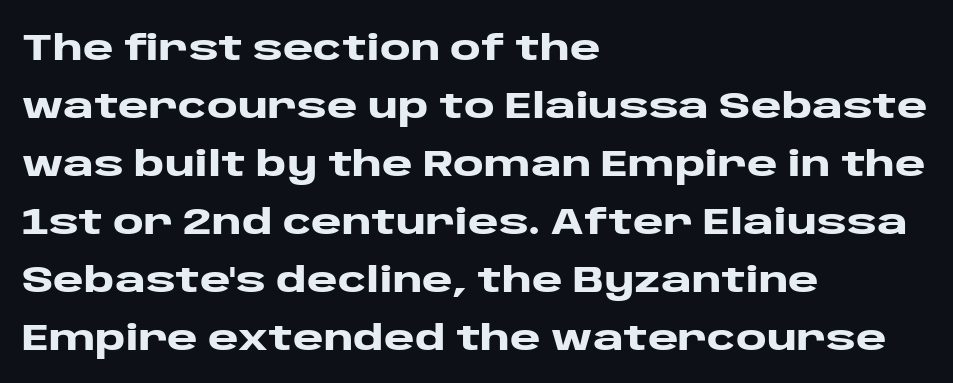
The image shows 37 px heavy, wide sans-serif type, upright; set left-aligned, normal line spacing (1.57x), normal letter spacing, not underlined; low stroke contrast and a large x-height.
